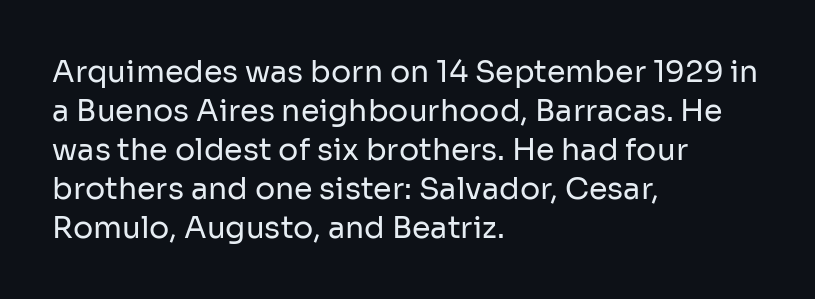
{"serif": "no", "italic": "no", "bold": "no", "weight": "regular", "width": "normal", "stroke_contrast": "low", "x_height": "medium", "monospaced": "no", "underline": "no", "align": "left", "line_spacing": "normal", "line_spacing_ratio": 1.3, "letter_spacing": "normal", "letter_spacing_em": 0.0, "glyph_px": 30}
